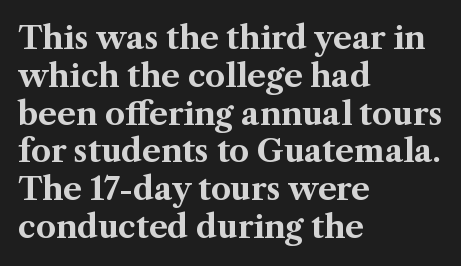
Q: Is the text bold? A: Yes.
Q: Is the text italic (slanted)? A: No, it is upright.
Q: Is the typeface a serif or a sans-serif typeface? A: Serif.
Q: Is the text underlined? A: No.
Q: How is the paragraph aligned? A: Left-aligned.
Q: Is the spacing between letters normal or unusually wide? A: Normal.
Q: Width (condensed, normal, or wide)? A: Normal.
Q: Stroke contrast? A: Medium.
Q: x-height? A: Medium.
Q: Monospaced? A: No.
